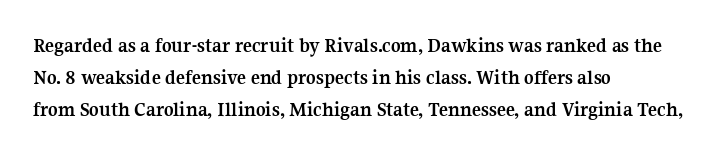
The image shows 21 px bold type, upright; set left-aligned, normal line spacing (1.52x), normal letter spacing, not underlined.
